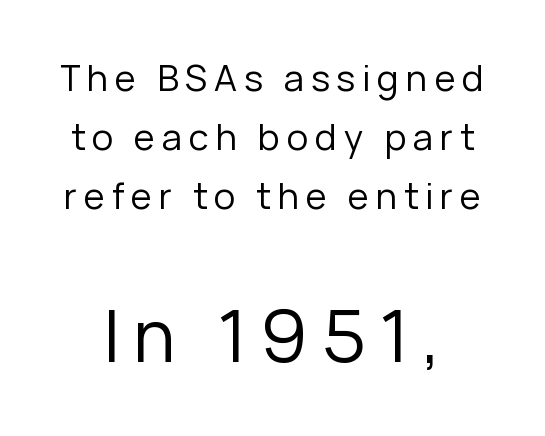
Q: Is the text bold? A: No.
Q: Is the text italic (slanted)? A: No, it is upright.
Q: Is the typeface a serif or a sans-serif typeface? A: Sans-serif.
Q: Is the text underlined? A: No.
Q: Is the spacing between lines tight, normal or loose? A: Normal.
Q: Which block of text is set in a larger size, the first (top) or the second (bottom)? A: The second (bottom) one.
Q: Width (condensed, normal, or wide)? A: Normal.
Q: Stroke contrast? A: Low.
Q: x-height? A: Medium.
Q: Monospaced? A: No.
